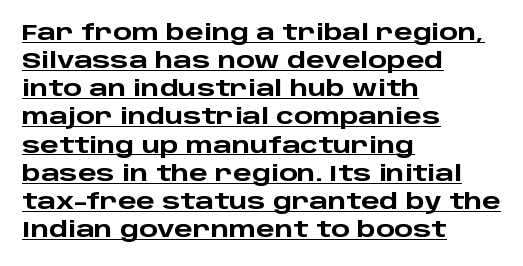
The image shows 22 px bold type, upright; set left-aligned, normal line spacing (1.28x), normal letter spacing, underlined.
